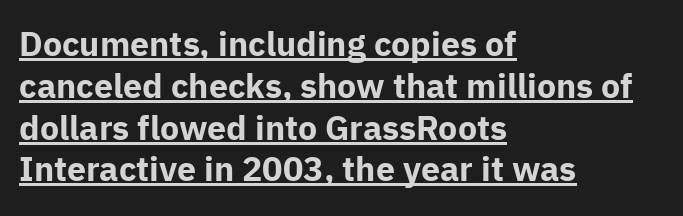
{"serif": "no", "italic": "no", "bold": "yes", "weight": "bold", "width": "normal", "stroke_contrast": "low", "x_height": "medium", "monospaced": "no", "underline": "yes", "align": "left", "line_spacing_ratio": 1.23, "letter_spacing": "normal", "letter_spacing_em": 0.0, "glyph_px": 34}
